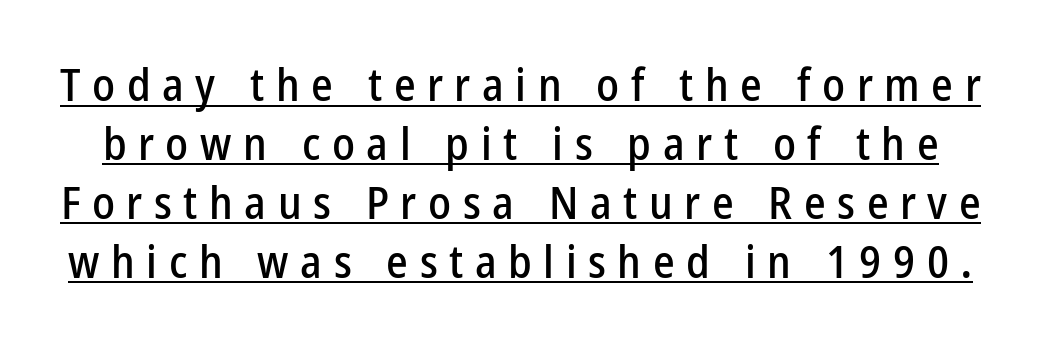
What's the leading like? Ordinary, nothing unusual. Characters follow at a spacing far wider than the type designer built in. You can see a thin bar hugging the bottom of the glyphs. Each letter keeps its own natural width here, so spacing adapts to shape. Stroke terminals: plain, sans-serif.
